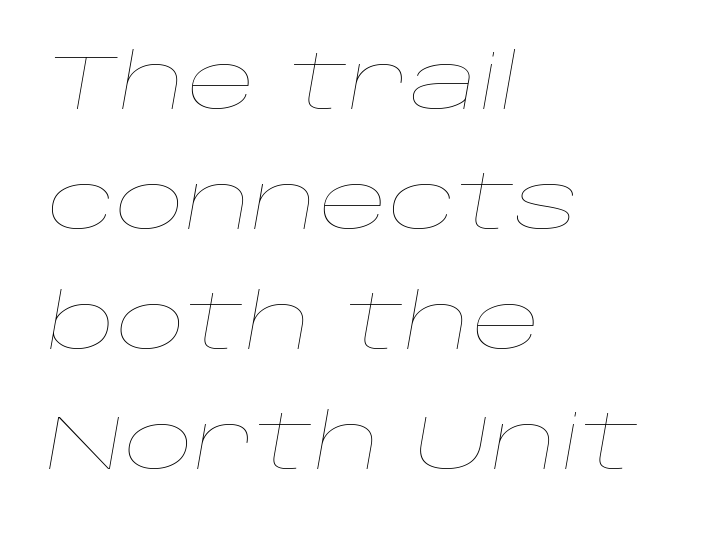
Q: Is the text bold? A: No.
Q: Is the text italic (slanted)? A: Yes, it leans right by about 10 degrees.
Q: Is the text underlined? A: No.
Q: How is the paragraph aligned? A: Left-aligned.
Q: Is the spacing between letters normal or unusually wide? A: Normal.
Q: Is the spacing between lines tight, normal or loose? A: Normal.
Q: Width (condensed, normal, or wide)? A: Wide.
Q: Stroke contrast? A: Low.
Q: x-height? A: Large.
Q: Monospaced? A: No.
